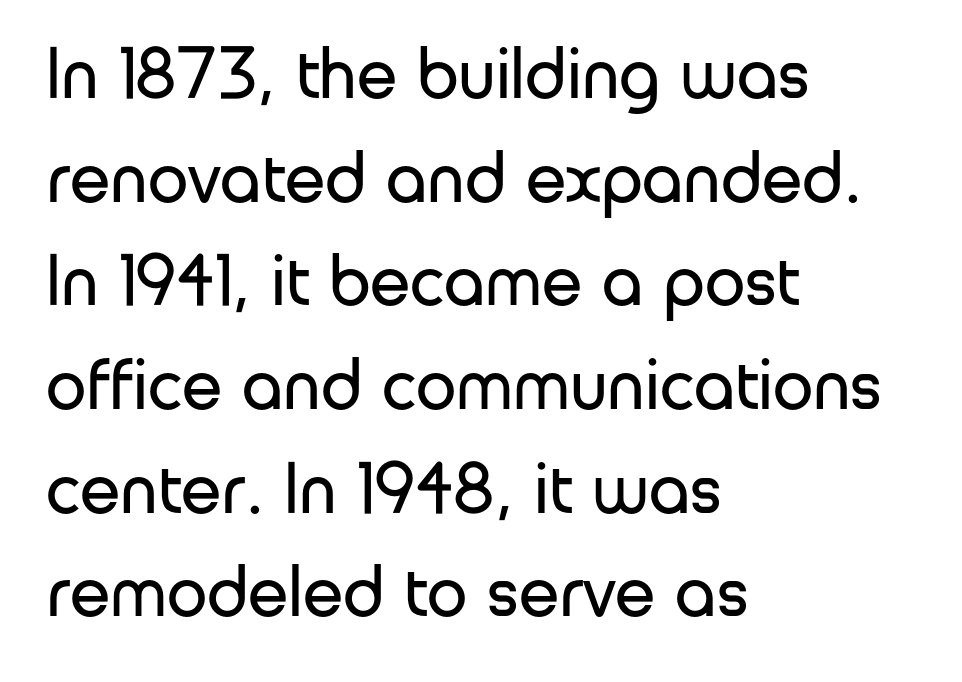
{"serif": "no", "italic": "no", "bold": "no", "weight": "regular", "width": "normal", "stroke_contrast": "low", "x_height": "medium", "monospaced": "no", "underline": "no", "align": "left", "line_spacing": "normal", "line_spacing_ratio": 1.42, "letter_spacing": "normal", "letter_spacing_em": 0.0, "glyph_px": 73}
